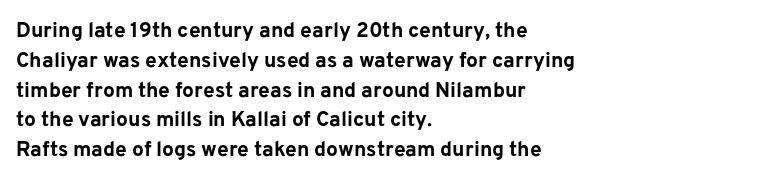
A bare baseline throughout the passage. Heavy-handed strokes throughout: this text is bold. Style check: upright. The setting favours the left margin, as ordinary paragraphs usually do. How are the letters spaced? Ordinarily, with no added tracking.
